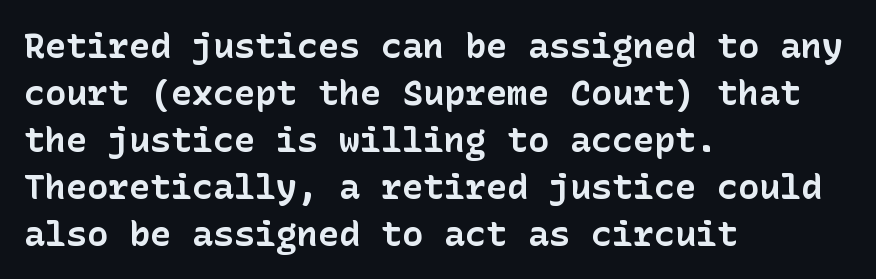
{"serif": "no", "italic": "no", "bold": "yes", "weight": "bold", "width": "normal", "stroke_contrast": "low", "x_height": "medium", "underline": "no", "align": "left", "line_spacing": "normal", "line_spacing_ratio": 1.34, "letter_spacing": "normal", "letter_spacing_em": 0.0, "glyph_px": 35}
